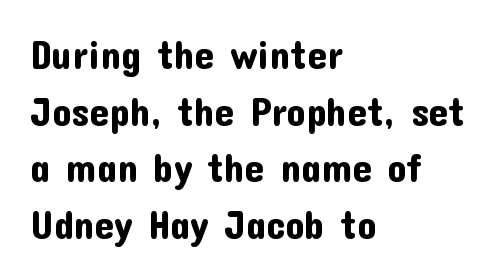
{"serif": "no", "italic": "no", "width": "normal", "stroke_contrast": "low", "x_height": "medium", "monospaced": "no", "underline": "no", "align": "left", "line_spacing": "normal", "line_spacing_ratio": 1.45, "letter_spacing": "normal", "letter_spacing_em": 0.0, "glyph_px": 39}
